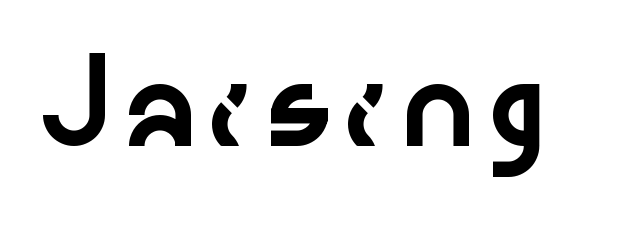
The image shows 74 px wide sans-serif type, upright; set normal letter spacing, not underlined; low stroke contrast and a medium x-height.
